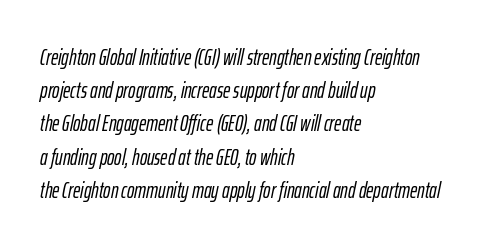
{"italic": "yes", "lean": "right", "slant_degrees": 12, "underline": "no", "align": "left", "line_spacing": "normal", "line_spacing_ratio": 1.51, "letter_spacing": "normal", "letter_spacing_em": 0.0, "glyph_px": 22}
